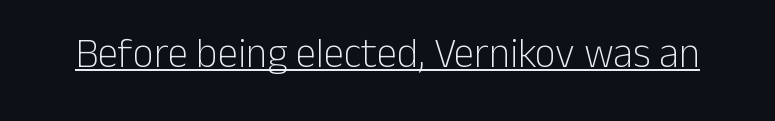
Q: Is the text bold? A: No.
Q: Is the text italic (slanted)? A: No, it is upright.
Q: Is the typeface a serif or a sans-serif typeface? A: Sans-serif.
Q: Is the text underlined? A: Yes.
Q: Is the spacing between letters normal or unusually wide? A: Normal.
Q: Width (condensed, normal, or wide)? A: Normal.
Q: Stroke contrast? A: Low.
Q: x-height? A: Medium.
Q: Monospaced? A: No.
